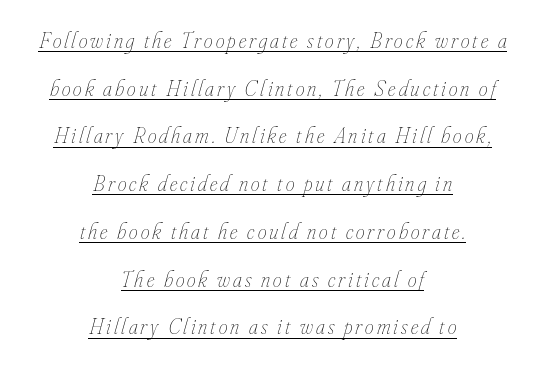
Q: Is the text bold? A: No.
Q: Is the text italic (slanted)? A: Yes, it leans right by about 16 degrees.
Q: Is the text underlined? A: Yes.
Q: How is the paragraph aligned? A: Centered.
Q: Is the spacing between lines tight, normal or loose? A: Loose.
